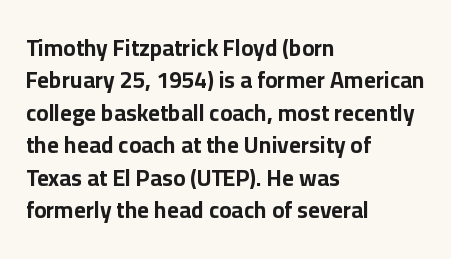
{"italic": "no", "bold": "yes", "underline": "no", "align": "left", "line_spacing": "normal", "line_spacing_ratio": 1.41, "letter_spacing": "normal", "letter_spacing_em": 0.0, "glyph_px": 23}
